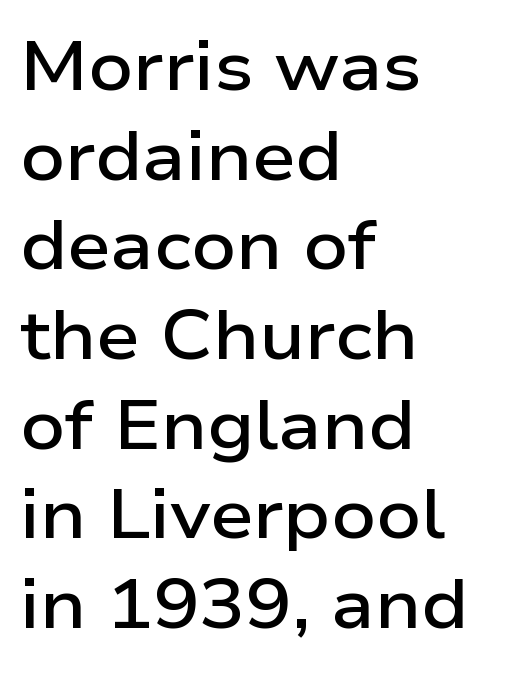
{"serif": "no", "italic": "no", "bold": "semi", "weight": "semibold", "width": "wide", "stroke_contrast": "low", "x_height": "medium", "monospaced": "no", "underline": "no", "align": "left", "line_spacing": "normal", "line_spacing_ratio": 1.3, "letter_spacing": "normal", "letter_spacing_em": 0.0, "glyph_px": 69}
